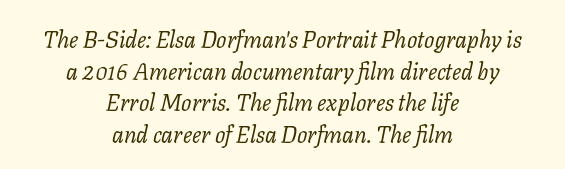
The image shows 23 px text type, italic (leaning right); set centered, normal line spacing (1.37x), normal letter spacing, not underlined.
